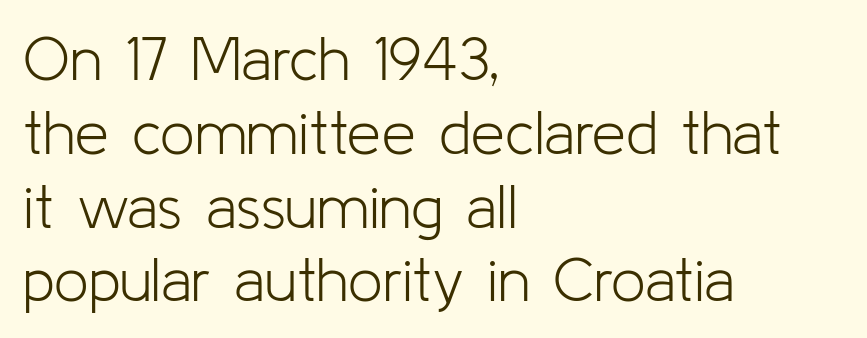
{"serif": "no", "italic": "no", "bold": "no", "weight": "light", "width": "normal", "stroke_contrast": "low", "x_height": "medium", "monospaced": "no", "underline": "no", "align": "left", "line_spacing_ratio": 1.21, "letter_spacing": "normal", "letter_spacing_em": 0.0, "glyph_px": 61}
